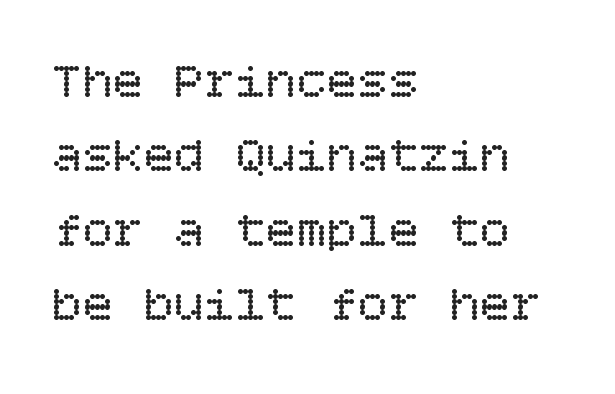
The image shows 51 px regular-weight type, upright; set left-aligned, normal line spacing (1.46x), normal letter spacing, not underlined; low stroke contrast and a large x-height.
